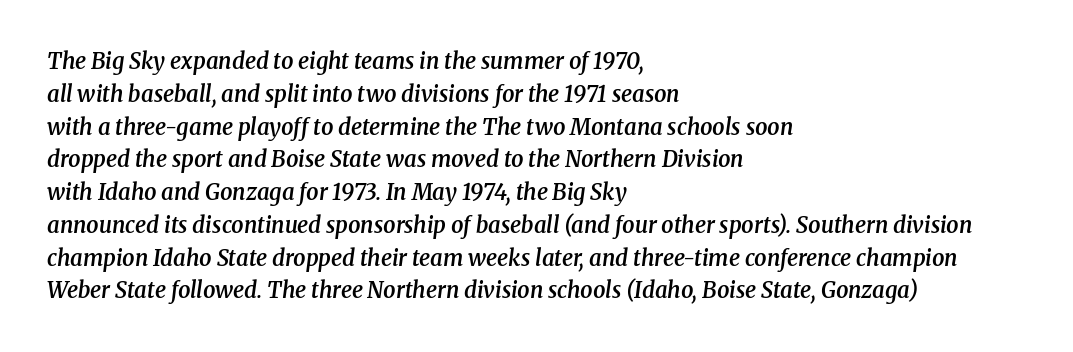
The image shows 22 px text type, italic (leaning right); set left-aligned, normal line spacing (1.49x), normal letter spacing, not underlined.
